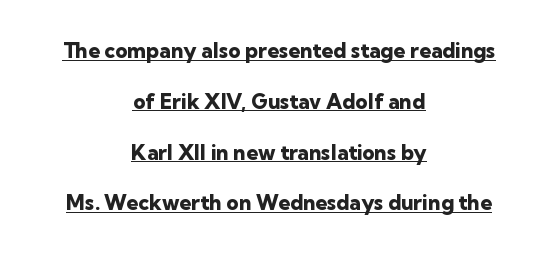
{"italic": "no", "bold": "yes", "underline": "yes", "align": "center", "line_spacing": "loose", "line_spacing_ratio": 2.42, "letter_spacing": "normal", "letter_spacing_em": 0.0, "glyph_px": 21}
